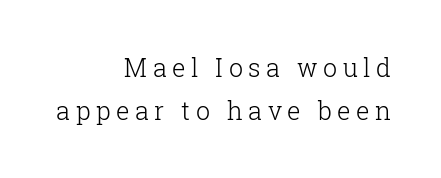
The image shows 25 px text type, upright; set right-aligned, line spacing 1.74x, unusually wide letter spacing (+0.22 em), not underlined.
